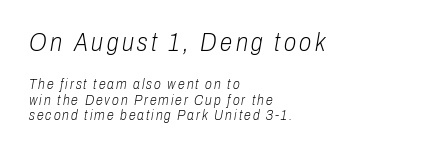
{"italic": "yes", "lean": "right", "slant_degrees": 10, "bold": "no", "underline": "no", "align": "left", "line_spacing": "tight", "line_spacing_ratio": 1.09, "larger_block": "first", "size_ratio": 1.79, "glyph_px": 25}
